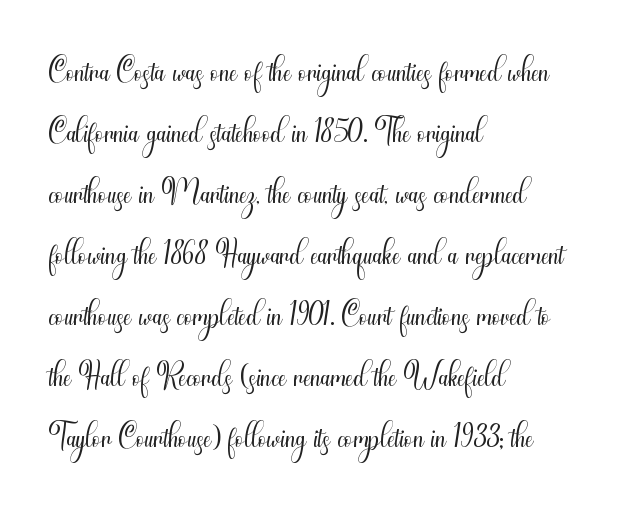
Students, observe: this is what conventionally led text looks like. Weight class: somewhere from thin through regular. Reading down the block, your eye returns to a fixed left position each line. You could call the tracking neutral — neither tight nor loose.
